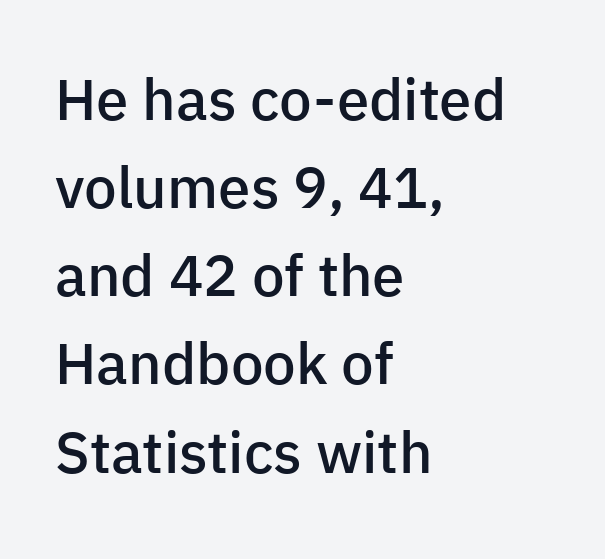
The image shows 58 px semibold sans-serif type, upright; set left-aligned, normal line spacing (1.52x), normal letter spacing, not underlined; low stroke contrast and a medium x-height.
